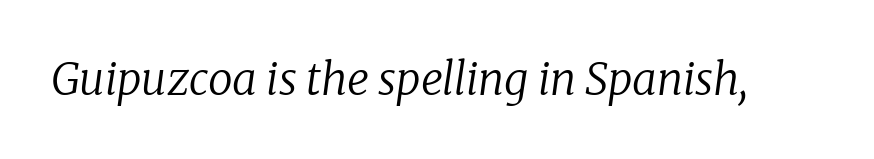
Descender tails drop into unmarked territory. Characters follow at the spacing the type designer built in. Does the lettering tilt? It does — this is italic. Heaviness? Minimal to ordinary, like unemphasized prose. What kind of face is this? One with serifs. Is this a fixed-width face? No — the glyphs have proportional, varying widths.
